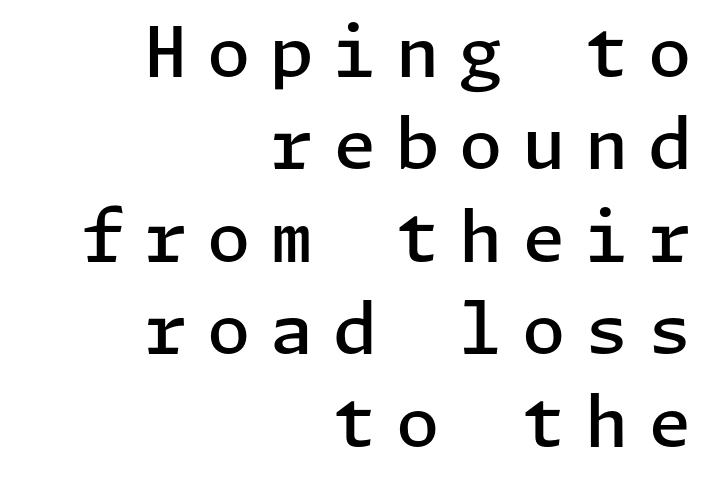
All the whitespace from short lines collects on the left. The horizontal fit of the characters is loose and conspicuously gappy. You can tell it's not italic because the verticals are truly vertical. The words here are not underlined.
